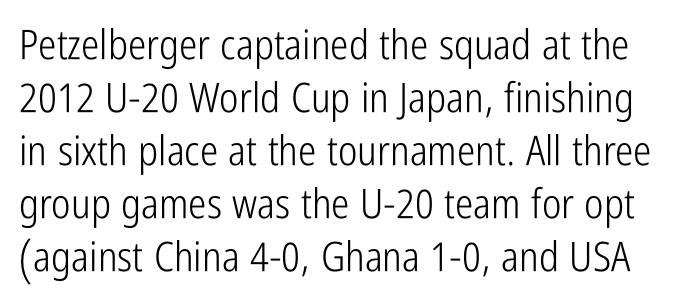
{"serif": "no", "italic": "no", "bold": "no", "weight": "light", "width": "condensed", "stroke_contrast": "low", "x_height": "medium", "monospaced": "no", "underline": "no", "line_spacing": "normal", "line_spacing_ratio": 1.29, "letter_spacing": "normal", "letter_spacing_em": 0.0, "glyph_px": 41}
